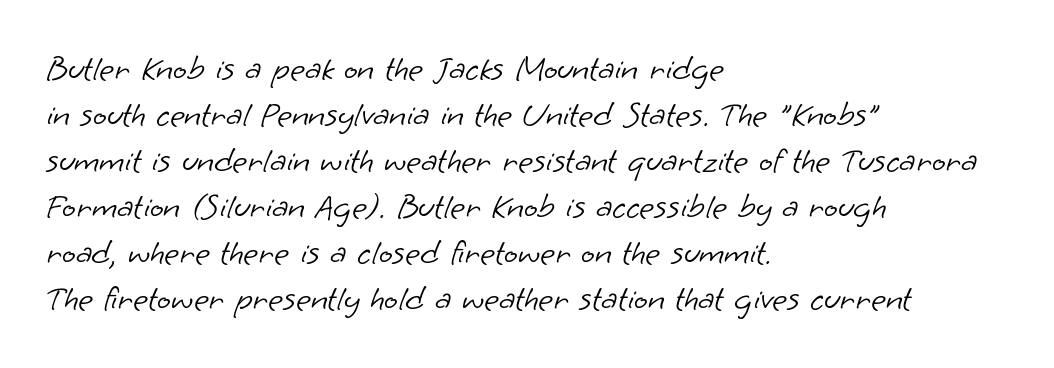
Leftover space on each line is placed entirely after the last word. Rows of type keep a routine distance in the vertical direction. How are the letters spaced? Ordinarily, with no added tracking. I'd call this a sans setting — the letters go barefoot. Plain, unruled lines of type.
